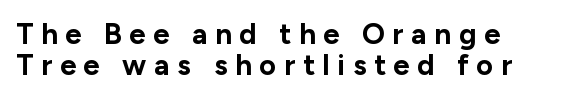
Q: Is the text bold? A: Yes.
Q: Is the text italic (slanted)? A: No, it is upright.
Q: Is the typeface a serif or a sans-serif typeface? A: Sans-serif.
Q: Is the text underlined? A: No.
Q: How is the paragraph aligned? A: Left-aligned.
Q: Is the spacing between letters normal or unusually wide? A: Unusually wide.
Q: Is the spacing between lines tight, normal or loose? A: Tight.
Q: Width (condensed, normal, or wide)? A: Normal.
Q: Stroke contrast? A: Low.
Q: x-height? A: Medium.
Q: Monospaced? A: No.
